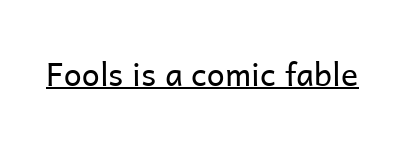
{"serif": "no", "italic": "no", "bold": "no", "weight": "regular", "width": "normal", "stroke_contrast": "low", "x_height": "medium", "monospaced": "no", "underline": "yes", "letter_spacing": "normal", "letter_spacing_em": 0.0, "glyph_px": 32}
